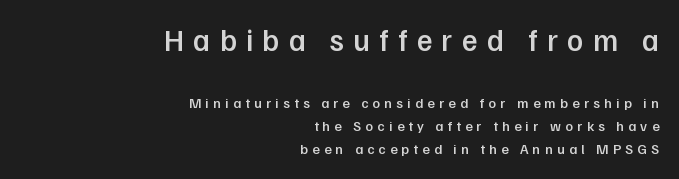
These two chunks differ in scale, with the top chunk taking the larger measure. Firm but not heavy-handed strokes: this text is semibold. Short and long lines alike share a common ending point at right. Note the varied advance widths — an 'i' is clearly narrower than an 'm'. Horizontal bands of white between lines are of average thickness. Does the lettering tilt? It doesn't — this is upright.
